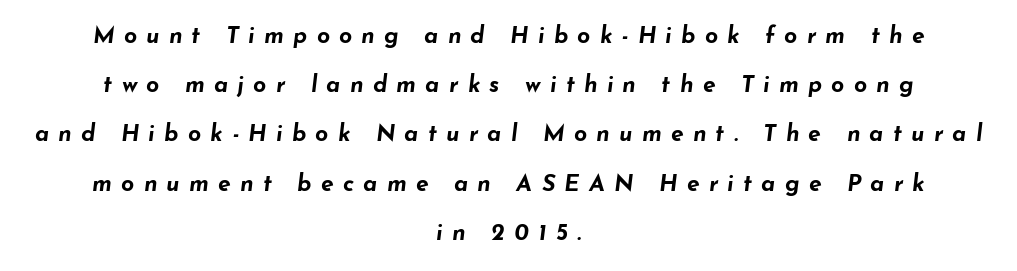
Compared with typical paragraphs, the rows here are farther apart. Neither beginnings nor endings align; midpoints do. Compared with an ordinary text face, these strokes are far heavier — a full bold. When letters slant like this, we call the style italic. How are the letters spaced? Widely, with obvious added tracking.
